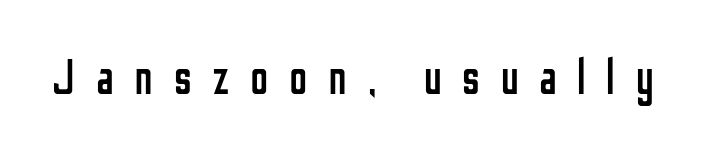
The weight would be labelled regular, book, light, or lighter still. The text was rendered using a sans face with plain stroke endings. The passage shown is not underscored anywhere. You could not count columns in this text — the font is proportionally spaced. Posture: vertical.
